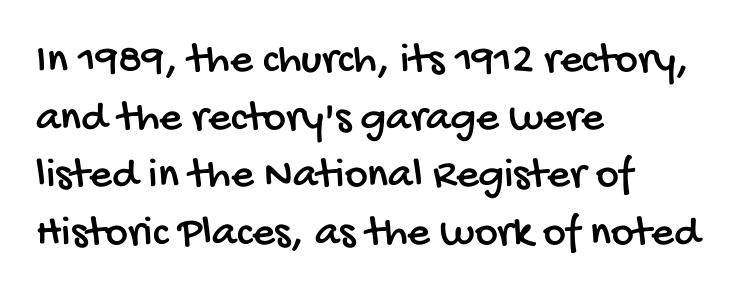
The image shows 44 px condensed sans-serif type; set left-aligned, normal line spacing (1.31x), normal letter spacing, not underlined; low stroke contrast and a large x-height.
